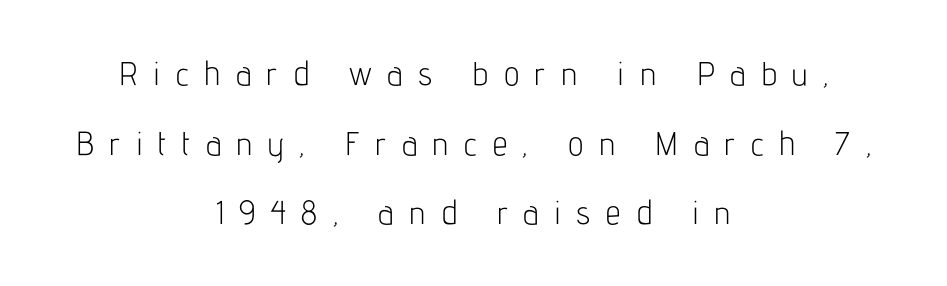
The image shows 33 px light, condensed sans-serif type, upright; set centered, loose line spacing (2.11x), unusually wide letter spacing (+0.47 em), not underlined; low stroke contrast and a medium x-height.
